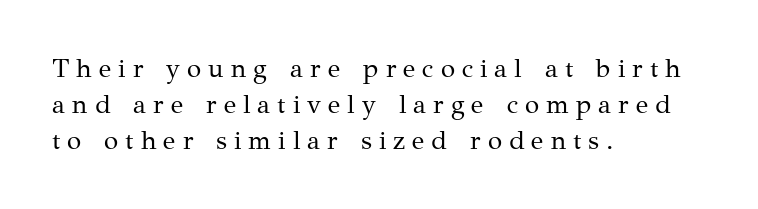
Q: Is the text bold? A: No.
Q: Is the text italic (slanted)? A: No, it is upright.
Q: Is the text underlined? A: No.
Q: How is the paragraph aligned? A: Left-aligned.
Q: Is the spacing between letters normal or unusually wide? A: Unusually wide.
Q: Is the spacing between lines tight, normal or loose? A: Normal.
